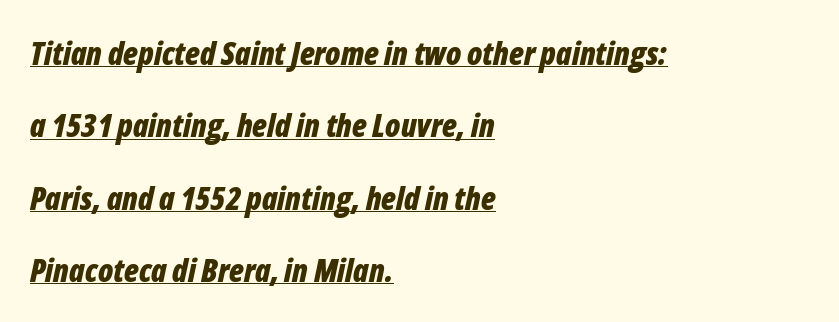
The image shows 32 px bold, condensed type, italic (leaning right); set left-aligned, loose line spacing (2.26x), normal letter spacing, underlined; low stroke contrast and a medium x-height.
